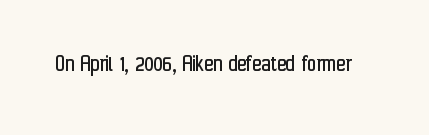
Only glyphs here, with clear space below each row. Notice how the stems are strictly vertical — no italics here. Between one letter and the next there's only the usual sliver of space. Is this a heavy cut? Hardly; it is regular or lighter.
